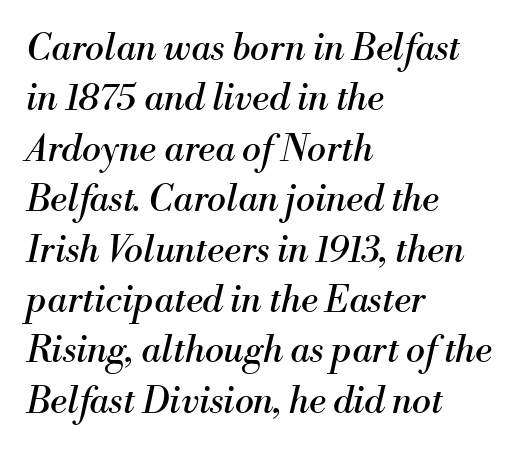
{"serif": "yes", "italic": "yes", "lean": "right", "slant_degrees": 13, "bold": "no", "weight": "regular", "width": "normal", "stroke_contrast": "medium", "x_height": "small", "monospaced": "no", "underline": "no", "align": "left", "line_spacing": "normal", "line_spacing_ratio": 1.4, "letter_spacing": "normal", "letter_spacing_em": 0.0, "glyph_px": 36}
